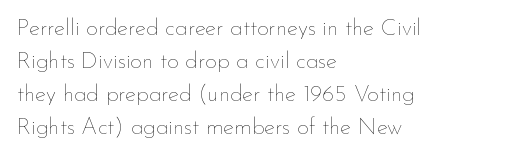
Does extra space separate the letters? No, they use regular spacing. The rendering anchors every line to the left-hand side. The axis of the letterforms is exactly vertical. These lines sit exactly where default settings would place them. Ink coverage per letter is moderate at most. Bare-footed words on every line.
